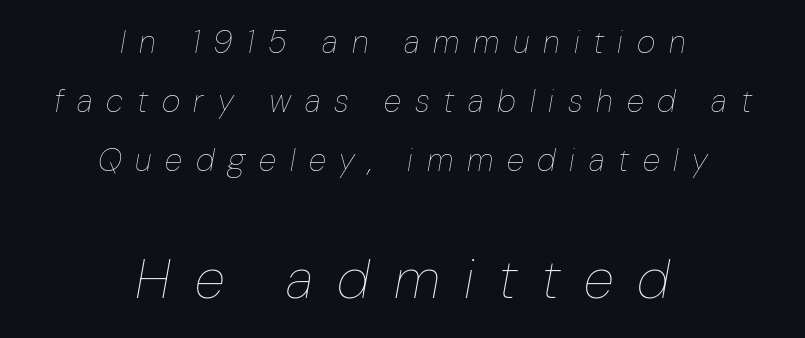
The image shows 56 px thin, condensed type, italic (leaning right); set centered, line spacing 1.84x, unusually wide letter spacing (+0.43 em), not underlined; the second (bottom) block is 1.75x larger; low stroke contrast and a medium x-height.
